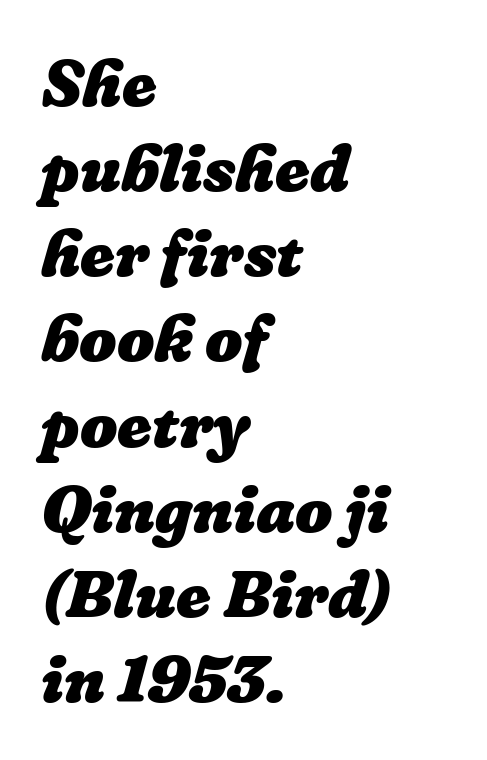
Q: Is the text bold? A: Yes.
Q: Is the text underlined? A: No.
Q: How is the paragraph aligned? A: Left-aligned.
Q: Is the spacing between letters normal or unusually wide? A: Normal.
Q: Is the spacing between lines tight, normal or loose? A: Normal.
Q: Width (condensed, normal, or wide)? A: Normal.
Q: Stroke contrast? A: Low.
Q: x-height? A: Medium.
Q: Monospaced? A: No.
